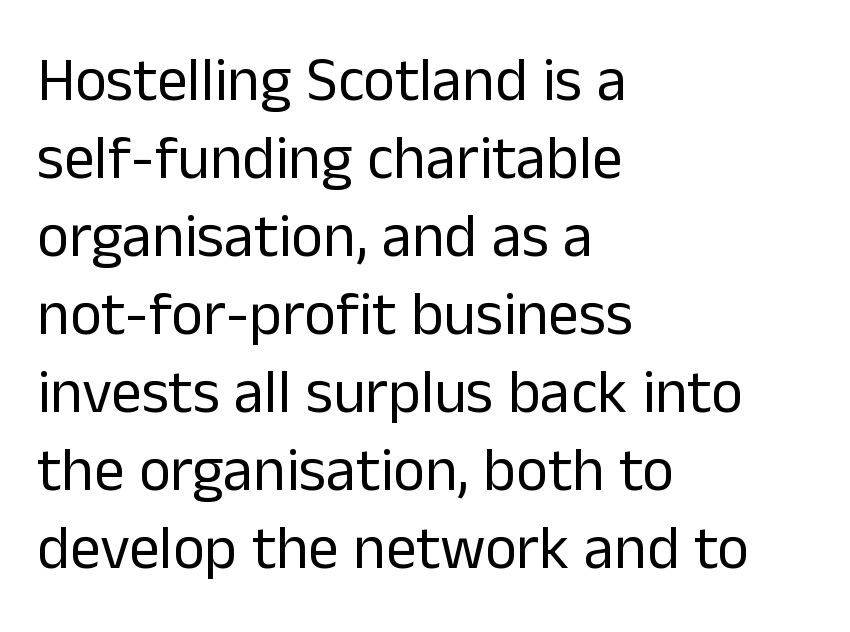
{"serif": "no", "italic": "no", "bold": "no", "weight": "regular", "width": "normal", "stroke_contrast": "low", "x_height": "medium", "monospaced": "no", "underline": "no", "align": "left", "line_spacing": "normal", "line_spacing_ratio": 1.28, "letter_spacing": "normal", "letter_spacing_em": 0.0, "glyph_px": 61}
